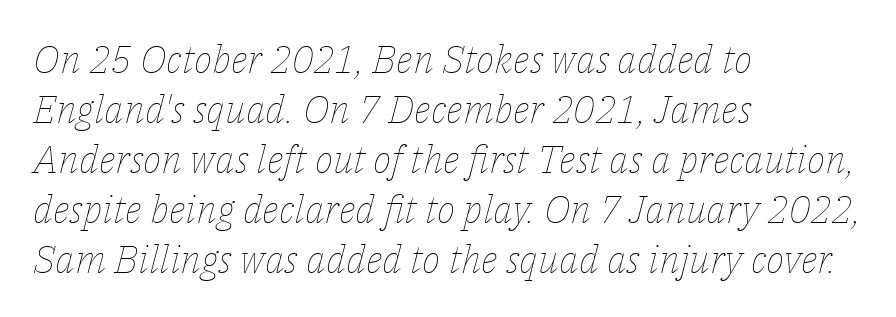
Q: Is the text bold? A: No.
Q: Is the text italic (slanted)? A: Yes, it leans right by about 14 degrees.
Q: Is the text underlined? A: No.
Q: How is the paragraph aligned? A: Left-aligned.
Q: Is the spacing between letters normal or unusually wide? A: Normal.
Q: Is the spacing between lines tight, normal or loose? A: Normal.
Q: Width (condensed, normal, or wide)? A: Normal.
Q: Stroke contrast? A: Low.
Q: x-height? A: Medium.
Q: Monospaced? A: No.
